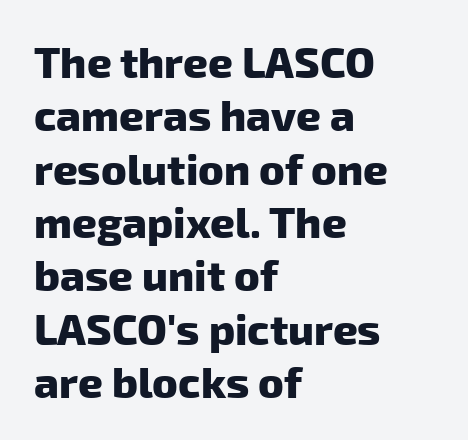
Tracking here is standard; glyphs follow each other at the usual distance. Anything drawn beneath the words? Only blank space. Notice how the passage keeps a crisp vertical edge on the left only. The typeface chosen for these lines omits serifs. This sample has the flowing, uneven cadence of proportional lettering. Does the weight exceed regular? Yes, all the way to bold.
